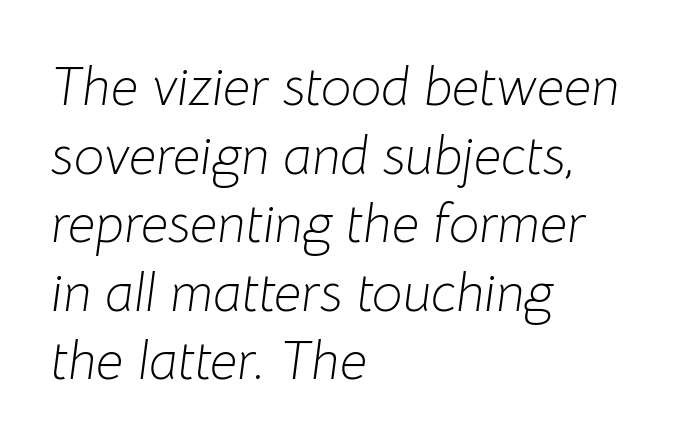
Typeset ragged right — the left edge is the straight one. The weight would be labelled regular, book, light, or lighter still. The axis of the letterforms is tilted away from vertical. Successive baselines arrive at the customary interval. Each letter keeps its own natural width here, so spacing adapts to shape. Nothing unusual about the tracking: characters are spaced as the font intends.
